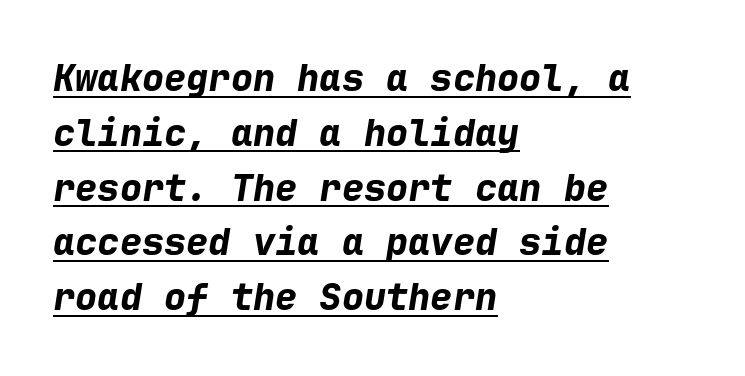
The image shows 37 px bold type, italic (leaning right), monospaced; set left-aligned, normal line spacing (1.48x), normal letter spacing, underlined; low stroke contrast and a medium x-height.
